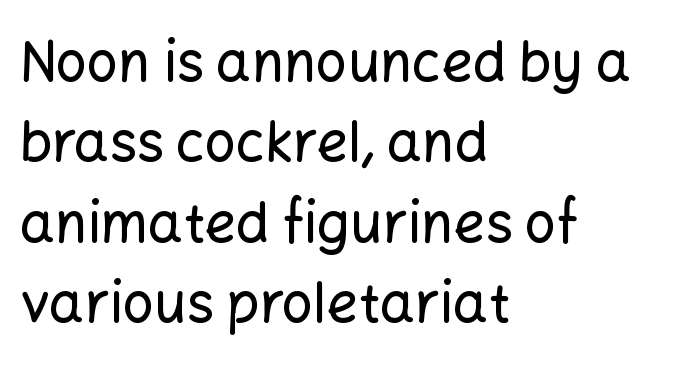
Q: Is the text italic (slanted)? A: No, it is upright.
Q: Is the typeface a serif or a sans-serif typeface? A: Sans-serif.
Q: Is the text underlined? A: No.
Q: How is the paragraph aligned? A: Left-aligned.
Q: Is the spacing between letters normal or unusually wide? A: Normal.
Q: Is the spacing between lines tight, normal or loose? A: Normal.
Q: Width (condensed, normal, or wide)? A: Normal.
Q: Stroke contrast? A: Low.
Q: x-height? A: Medium.
Q: Monospaced? A: No.
